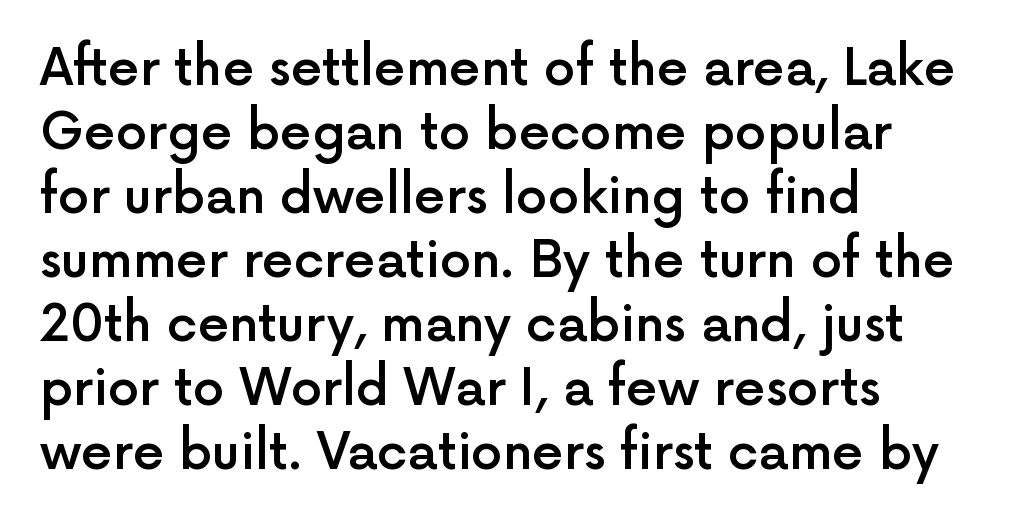
{"serif": "no", "italic": "no", "bold": "semi", "weight": "semibold", "width": "normal", "x_height": "medium", "monospaced": "no", "underline": "no", "align": "left", "line_spacing": "normal", "line_spacing_ratio": 1.28, "letter_spacing": "normal", "letter_spacing_em": 0.0, "glyph_px": 50}
